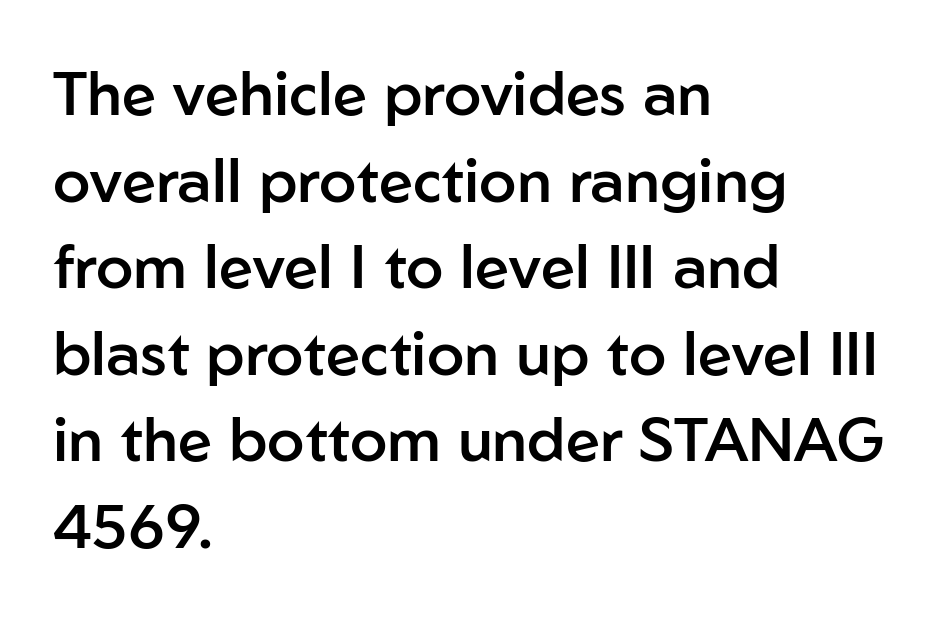
{"serif": "no", "italic": "no", "bold": "semi", "weight": "semibold", "width": "normal", "stroke_contrast": "low", "x_height": "medium", "monospaced": "no", "underline": "no", "align": "left", "line_spacing": "normal", "line_spacing_ratio": 1.42, "letter_spacing": "normal", "letter_spacing_em": 0.0, "glyph_px": 61}
